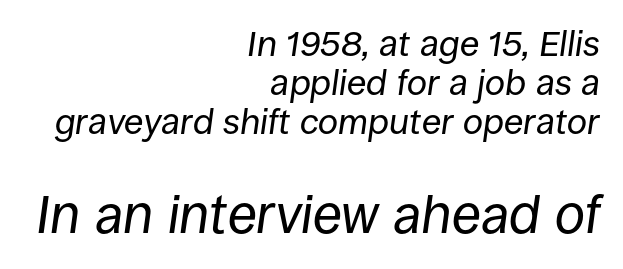
The image shows 54 px regular-weight type, italic (leaning right); set right-aligned, tight line spacing (1.08x), normal letter spacing, not underlined; the second (bottom) block is 1.5x larger; low stroke contrast and a large x-height.
